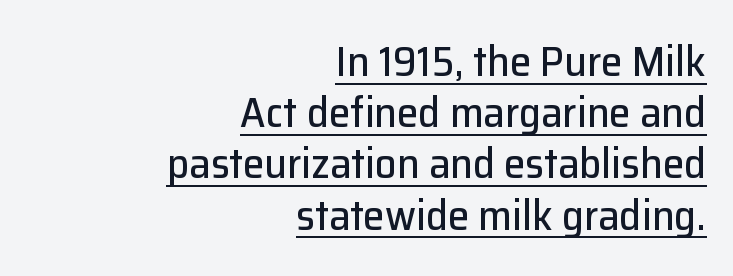
The typesetter chose a ragged-left arrangement here. What kind of face is this? One without serifs — a sans. Think of a printed novel: that variable character pitch is what you see here. The typography opts for an upright posture over an oblique one. Every word sits above its own underline.
